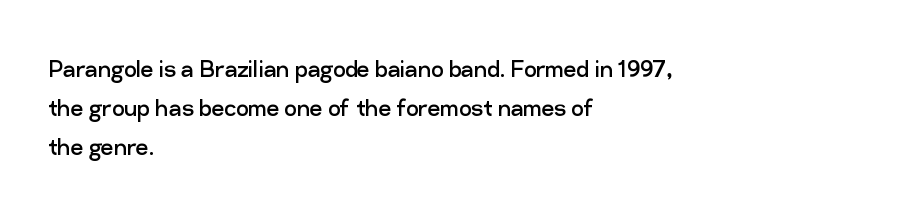
{"serif": "no", "italic": "no", "bold": "no", "weight": "regular", "width": "normal", "stroke_contrast": "low", "x_height": "medium", "monospaced": "no", "underline": "no", "align": "left", "line_spacing": "normal", "line_spacing_ratio": 1.4, "letter_spacing": "normal", "letter_spacing_em": 0.0, "glyph_px": 28}
